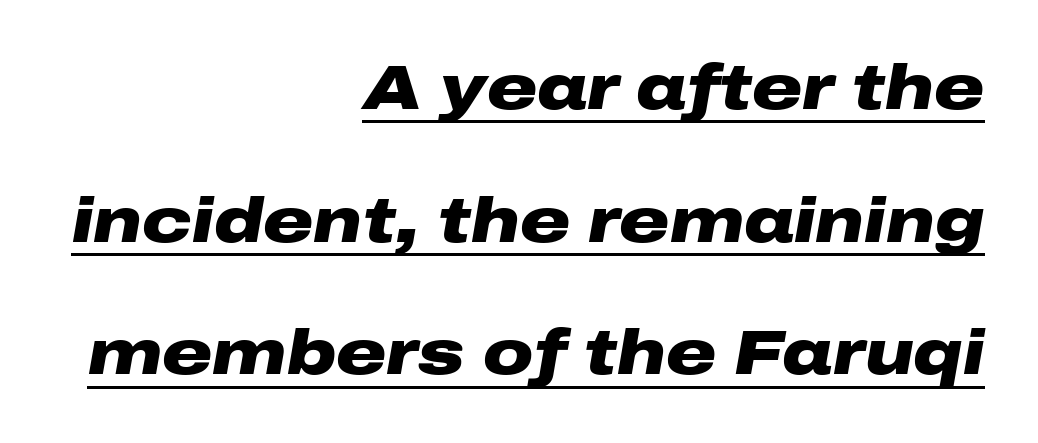
Q: Is the text bold? A: Yes.
Q: Is the text italic (slanted)? A: Yes, it leans right by about 10 degrees.
Q: Is the text underlined? A: Yes.
Q: How is the paragraph aligned? A: Right-aligned.
Q: Is the spacing between letters normal or unusually wide? A: Normal.
Q: Is the spacing between lines tight, normal or loose? A: Loose.
Q: Width (condensed, normal, or wide)? A: Wide.
Q: Stroke contrast? A: Low.
Q: x-height? A: Medium.
Q: Monospaced? A: No.
